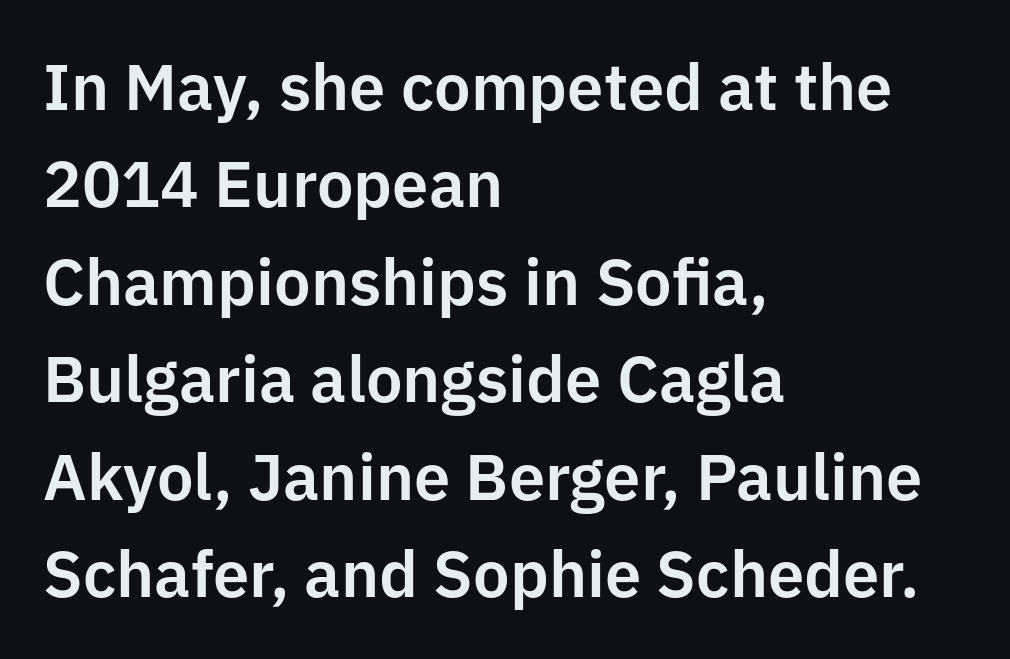
{"serif": "no", "italic": "no", "width": "normal", "stroke_contrast": "low", "x_height": "medium", "monospaced": "no", "underline": "no", "align": "left", "line_spacing": "normal", "line_spacing_ratio": 1.5, "letter_spacing": "normal", "letter_spacing_em": 0.0, "glyph_px": 65}
